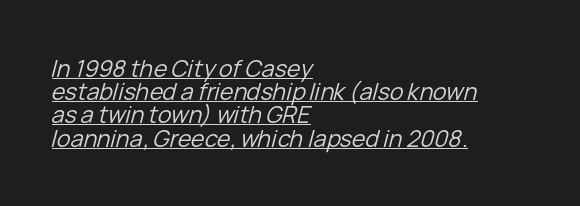
Visually the block forms a straight wall on the left and a jagged coastline on the right. Counters stay open thanks to moderate or lighter strokes. Leading: reduced. Here the glyphs are tracked normally, forming tight word shapes. Beneath each row of characters lies a ruled line.
